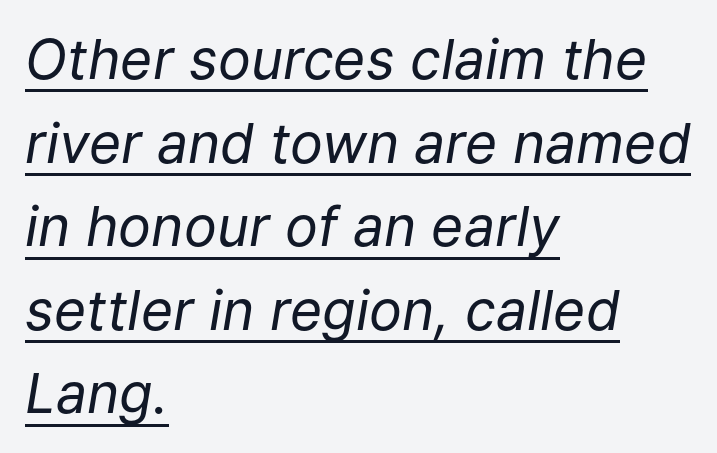
{"italic": "yes", "lean": "right", "slant_degrees": 9, "bold": "no", "weight": "regular", "width": "normal", "stroke_contrast": "low", "x_height": "medium", "monospaced": "no", "underline": "yes", "align": "left", "line_spacing": "normal", "line_spacing_ratio": 1.52, "letter_spacing": "normal", "letter_spacing_em": 0.0, "glyph_px": 55}
